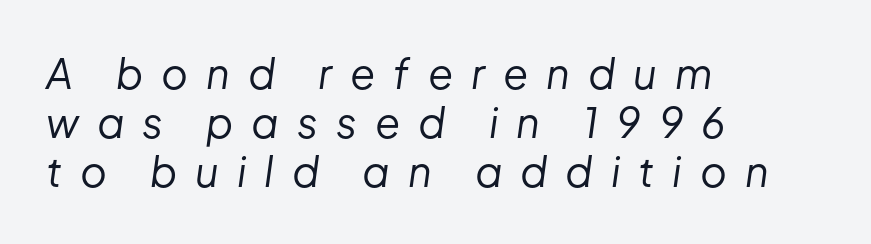
Q: Is the text bold? A: No.
Q: Is the text italic (slanted)? A: Yes, it leans right by about 8 degrees.
Q: Is the text underlined? A: No.
Q: How is the paragraph aligned? A: Left-aligned.
Q: Is the spacing between letters normal or unusually wide? A: Unusually wide.
Q: Width (condensed, normal, or wide)? A: Normal.
Q: Stroke contrast? A: Low.
Q: x-height? A: Medium.
Q: Monospaced? A: No.
